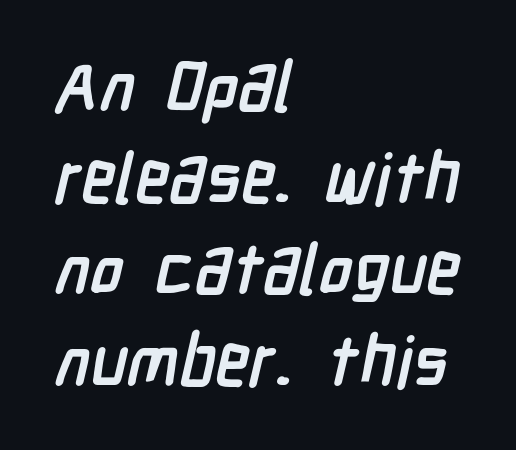
The image shows 70 px semibold, condensed sans-serif type; set left-aligned, normal line spacing (1.31x), normal letter spacing, not underlined; low stroke contrast and a medium x-height.
